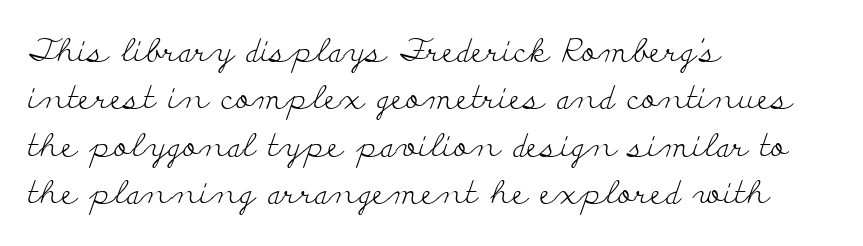
This sample keeps an unexceptional amount of space between lines. Where is the straight margin? On the left. Is the type heavy? It reads as light-to-regular instead.
